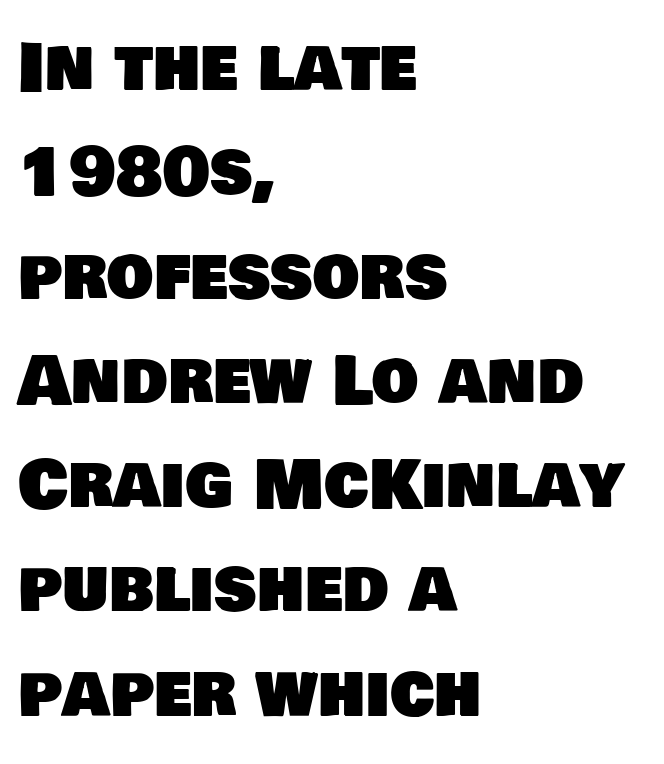
The image shows 66 px sans-serif type; set left-aligned, normal line spacing (1.58x), normal letter spacing, not underlined; low stroke contrast and a large x-height.
